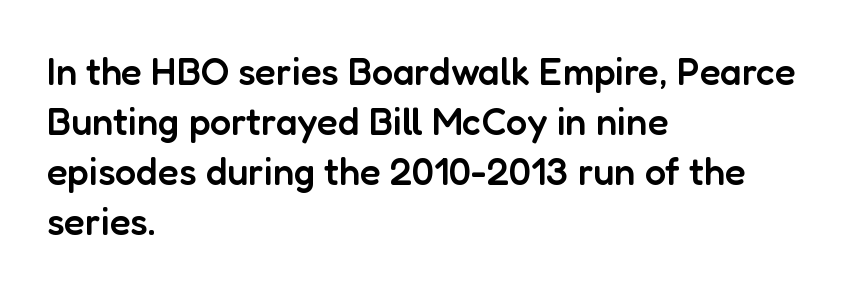
Q: Is the text bold? A: Semi-bold.
Q: Is the text italic (slanted)? A: No, it is upright.
Q: Is the typeface a serif or a sans-serif typeface? A: Sans-serif.
Q: Is the text underlined? A: No.
Q: How is the paragraph aligned? A: Left-aligned.
Q: Is the spacing between letters normal or unusually wide? A: Normal.
Q: Is the spacing between lines tight, normal or loose? A: Normal.
Q: Width (condensed, normal, or wide)? A: Normal.
Q: Stroke contrast? A: Low.
Q: x-height? A: Medium.
Q: Monospaced? A: No.
